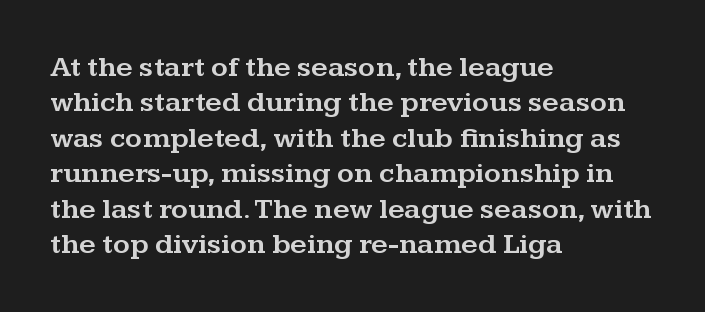
Little horizontal feet cap the strokes, marking this as serif type. What stands out about the letter spacing? Nothing — it is the standard amount. Character widths vary here, with narrow letters taking less room than wide ones. Which margin do the lines hug? The left one — the right edge is uneven. Bare-footed words on every line. Quick note: not italic, upright.
